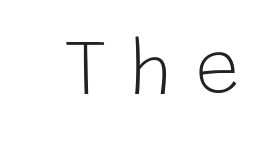
Q: Is the text bold? A: No.
Q: Is the text italic (slanted)? A: No, it is upright.
Q: Is the typeface a serif or a sans-serif typeface? A: Sans-serif.
Q: Is the text underlined? A: No.
Q: Is the spacing between letters normal or unusually wide? A: Unusually wide.
Q: Width (condensed, normal, or wide)? A: Normal.
Q: Stroke contrast? A: Low.
Q: x-height? A: Large.
Q: Monospaced? A: No.
